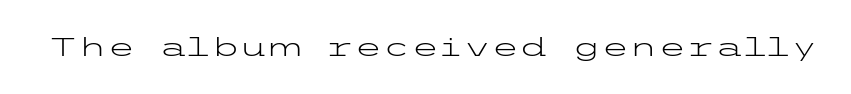
A roman cut, with each character standing at attention. Decoration check: the copy has no underline. The gaps between neighbouring characters are ordinary and unremarkable. Bold? No — there's no thickening of the strokes.
